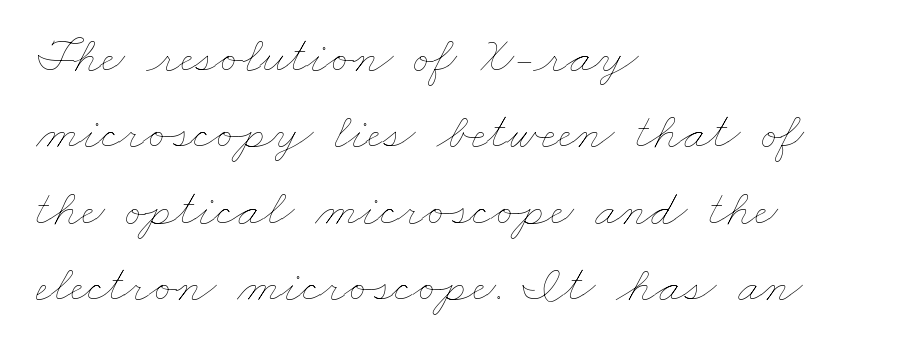
The image shows 52 px thin, wide type; set left-aligned, normal line spacing (1.47x), normal letter spacing, not underlined; low stroke contrast and a small x-height.
